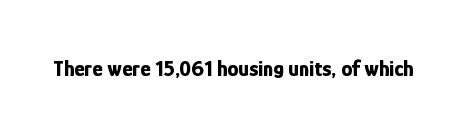
{"italic": "no", "bold": "yes", "underline": "no", "letter_spacing": "normal", "letter_spacing_em": 0.0, "glyph_px": 22}
